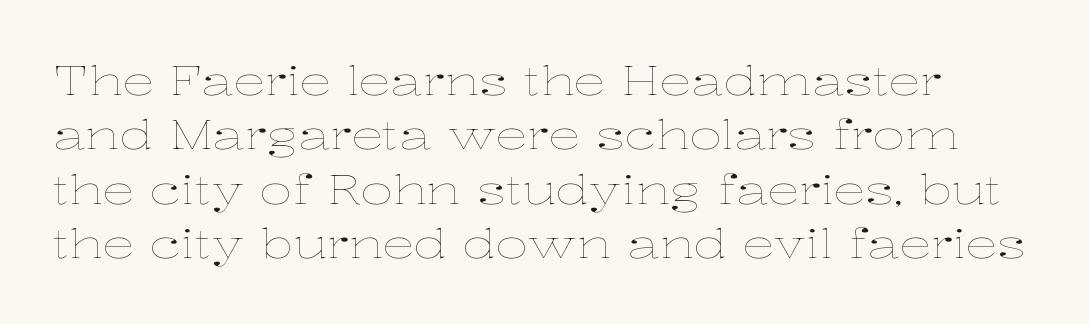
Q: Is the text bold? A: No.
Q: Is the text italic (slanted)? A: No, it is upright.
Q: Is the text underlined? A: No.
Q: Is the spacing between letters normal or unusually wide? A: Normal.
Q: Is the spacing between lines tight, normal or loose? A: Normal.
Q: Width (condensed, normal, or wide)? A: Wide.
Q: Stroke contrast? A: Low.
Q: x-height? A: Medium.
Q: Monospaced? A: No.
